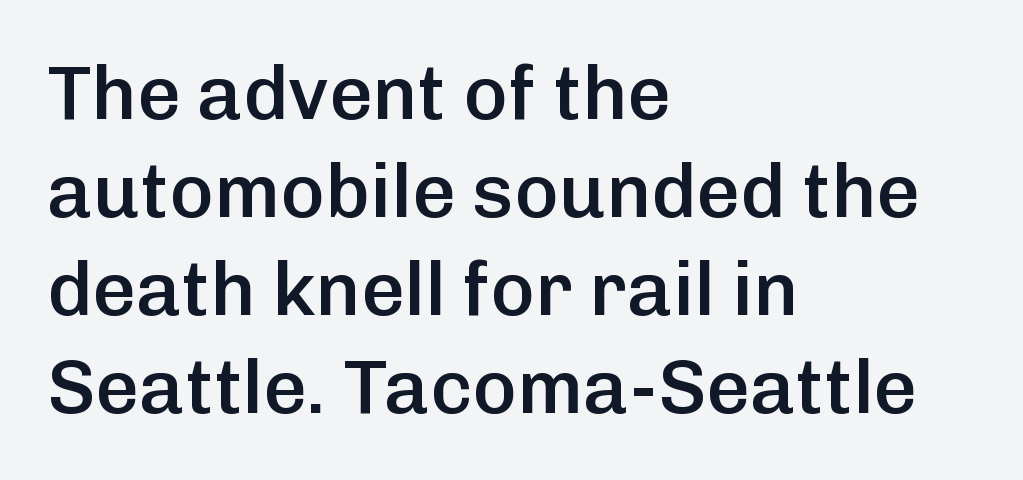
Q: Is the text bold? A: Semi-bold.
Q: Is the text italic (slanted)? A: No, it is upright.
Q: Is the typeface a serif or a sans-serif typeface? A: Sans-serif.
Q: Is the text underlined? A: No.
Q: How is the paragraph aligned? A: Left-aligned.
Q: Is the spacing between letters normal or unusually wide? A: Normal.
Q: Is the spacing between lines tight, normal or loose? A: Normal.
Q: Width (condensed, normal, or wide)? A: Normal.
Q: Stroke contrast? A: Low.
Q: x-height? A: Medium.
Q: Monospaced? A: No.
